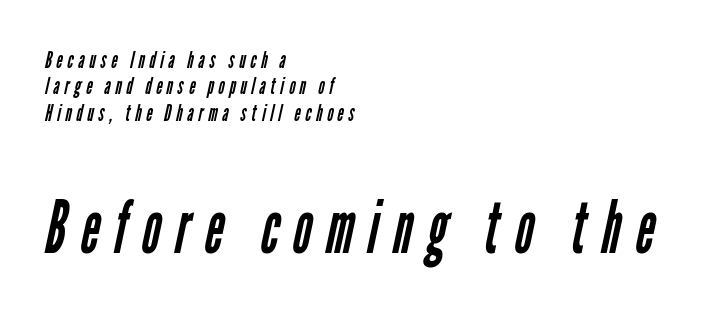
{"serif": "no", "bold": "no", "weight": "regular", "width": "condensed", "stroke_contrast": "low", "x_height": "medium", "monospaced": "no", "underline": "no", "align": "left", "line_spacing": "tight", "line_spacing_ratio": 1.1, "letter_spacing": "wide", "letter_spacing_em": 0.2, "larger_block": "second", "size_ratio": 3.04, "glyph_px": 73}
